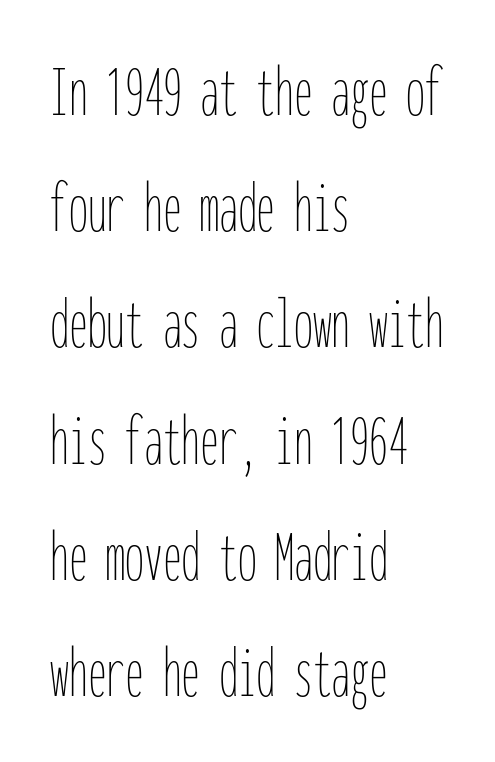
The image shows 75 px thin, condensed type, upright, monospaced; set left-aligned, normal line spacing (1.55x), normal letter spacing, not underlined; low stroke contrast and a medium x-height.
